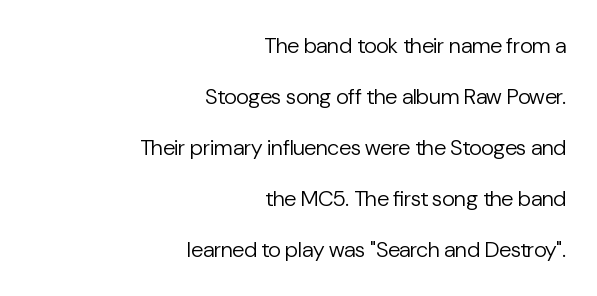
If you measured baseline to baseline, you'd find a long distance. This sample uses an upright cut, with every glyph sitting square on the baseline. Letters rest on an invisible, unmarked baseline. How are the letters spaced? Ordinarily, with no added tracking.
